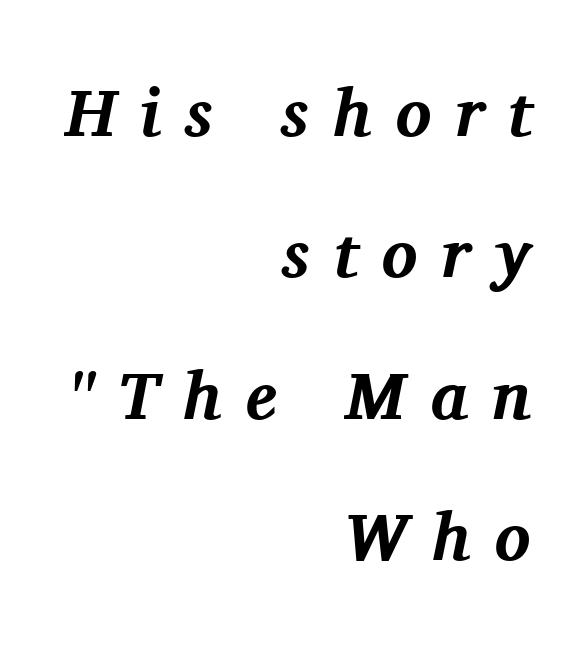
The image shows 67 px bold serif type, italic (leaning right); set right-aligned, loose line spacing (2.11x), unusually wide letter spacing (+0.36 em), not underlined; medium stroke contrast and a medium x-height.
